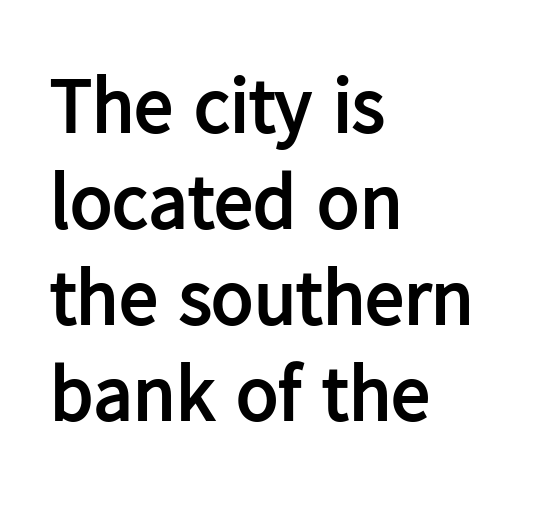
{"serif": "no", "italic": "no", "bold": "yes", "weight": "semibold", "width": "normal", "stroke_contrast": "low", "x_height": "medium", "monospaced": "no", "underline": "no", "align": "left", "line_spacing_ratio": 1.23, "letter_spacing": "normal", "letter_spacing_em": 0.0, "glyph_px": 78}
